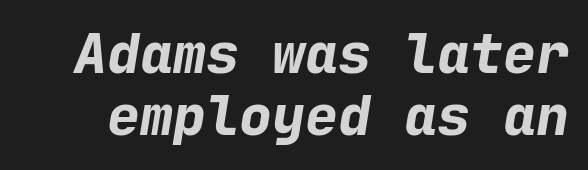
{"italic": "yes", "lean": "right", "slant_degrees": 9, "bold": "yes", "weight": "bold", "width": "normal", "stroke_contrast": "low", "x_height": "medium", "monospaced": "yes", "underline": "no", "line_spacing": "tight", "line_spacing_ratio": 1.13, "letter_spacing": "normal", "letter_spacing_em": 0.0, "glyph_px": 55}
